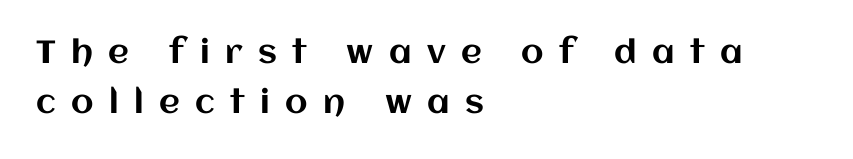
{"italic": "no", "width": "normal", "stroke_contrast": "medium", "x_height": "large", "monospaced": "no", "underline": "no", "align": "left", "line_spacing": "normal", "line_spacing_ratio": 1.57, "letter_spacing": "wide", "letter_spacing_em": 0.48, "glyph_px": 32}
